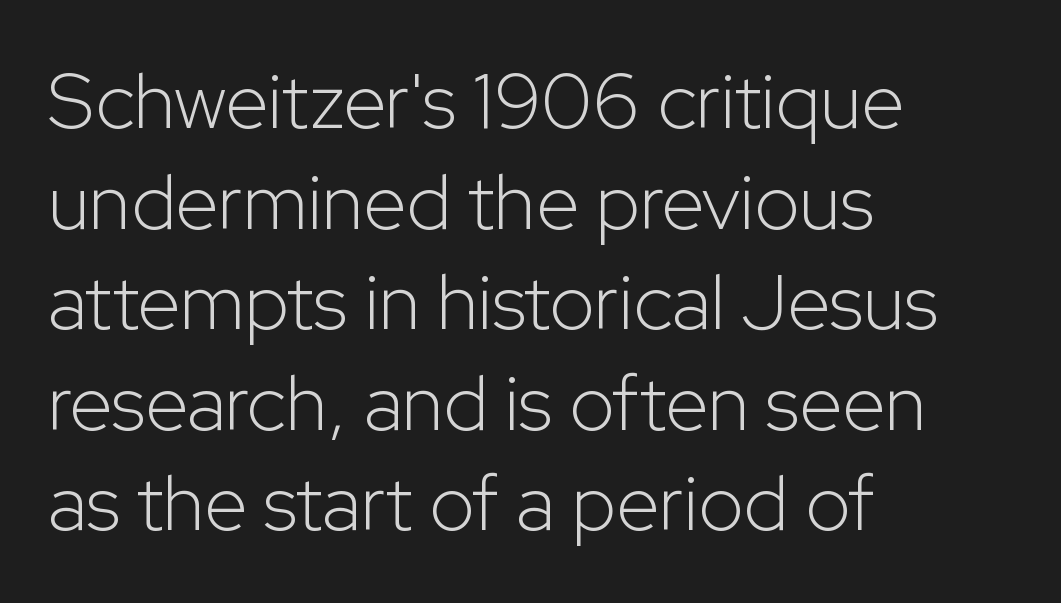
{"serif": "no", "italic": "no", "bold": "no", "weight": "light", "width": "normal", "stroke_contrast": "low", "x_height": "medium", "monospaced": "no", "underline": "no", "align": "left", "line_spacing": "normal", "line_spacing_ratio": 1.29, "letter_spacing": "normal", "letter_spacing_em": 0.0, "glyph_px": 78}
